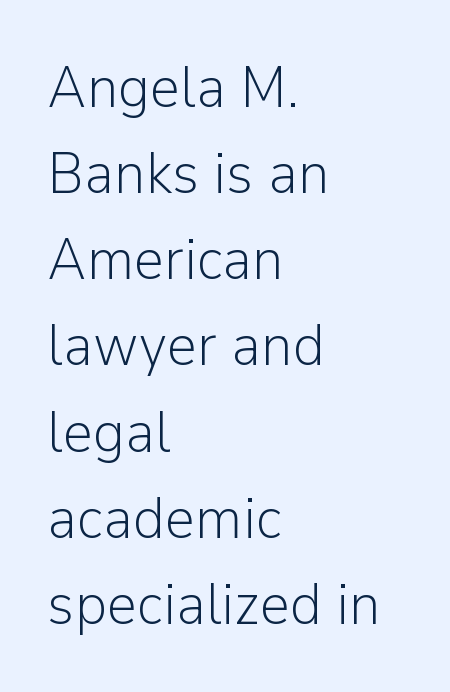
{"serif": "no", "italic": "no", "bold": "no", "weight": "light", "width": "normal", "stroke_contrast": "low", "x_height": "medium", "monospaced": "no", "underline": "no", "align": "left", "line_spacing": "normal", "line_spacing_ratio": 1.46, "letter_spacing": "normal", "letter_spacing_em": 0.0, "glyph_px": 59}
